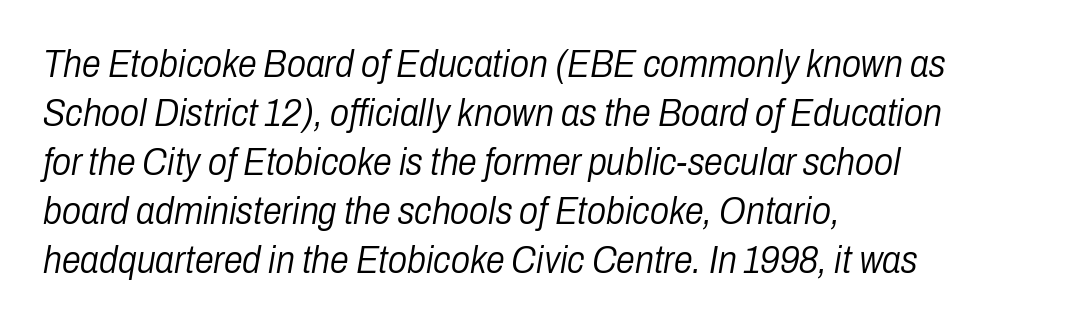
Looks like regular typesetting: each glyph gets only the width it needs. Look at the tracking — it's just the regular setting, nothing added. The typesetter chose a ragged-right arrangement here. The zone under the glyphs is completely vacant. Regarding leading, the lines here are spaced in the standard way. If you drew a line through each stem, it would be angled.
